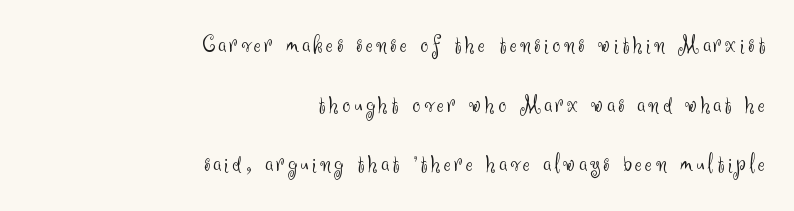
Q: Is the text bold? A: No.
Q: Is the text italic (slanted)? A: No, it is upright.
Q: Is the text underlined? A: No.
Q: How is the paragraph aligned? A: Right-aligned.
Q: Is the spacing between lines tight, normal or loose? A: Loose.
